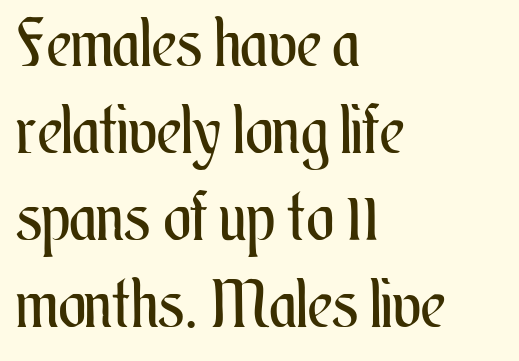
Q: Is the text bold? A: No.
Q: Is the text italic (slanted)? A: No, it is upright.
Q: Is the text underlined? A: No.
Q: How is the paragraph aligned? A: Left-aligned.
Q: Is the spacing between letters normal or unusually wide? A: Normal.
Q: Is the spacing between lines tight, normal or loose? A: Normal.
Q: Width (condensed, normal, or wide)? A: Condensed.
Q: Stroke contrast? A: Medium.
Q: x-height? A: Small.
Q: Monospaced? A: No.
